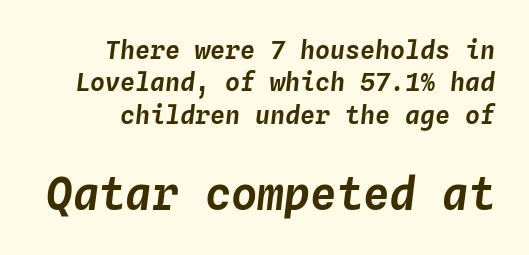
The image shows 44 px text type, italic (leaning right), monospaced; set right-aligned, normal line spacing (1.3x), normal letter spacing, not underlined; the second (bottom) block is 1.76x larger; low stroke contrast and a medium x-height.
